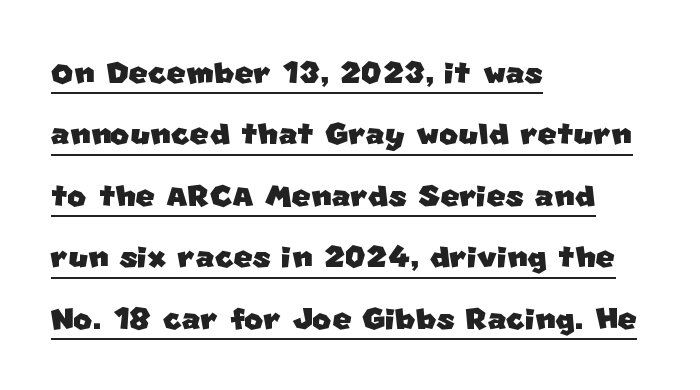
The image shows 41 px sans-serif type; set left-aligned, normal line spacing (1.5x), normal letter spacing, underlined; low stroke contrast and a large x-height.
